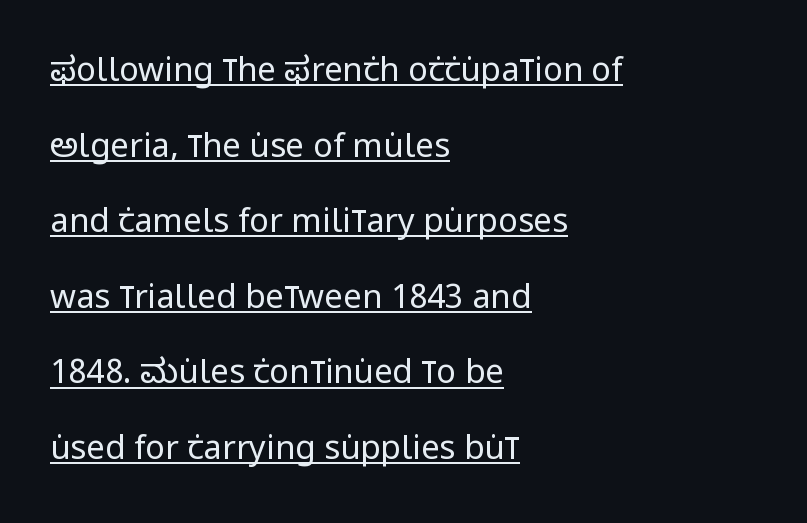
The image shows 33 px regular-weight, condensed sans-serif type, upright; set left-aligned, loose line spacing (2.29x), normal letter spacing, underlined; low stroke contrast and a large x-height.
